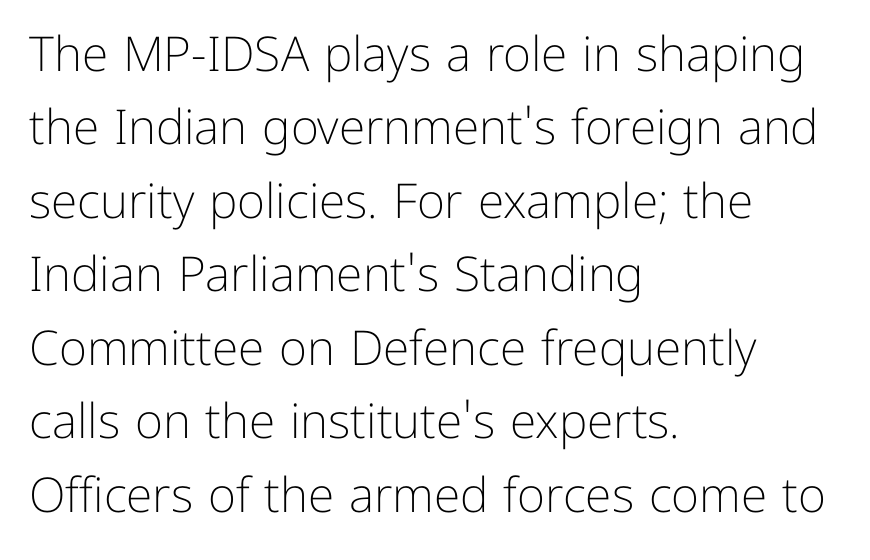
Nothing heavy about these letters — not bold at all. Varying glyph widths throughout — classic text-font behaviour. The font family rendered here belongs to the sans-serif group. The space between consecutive lines is moderate. Which margin do the lines hug? The left one — the right edge is uneven. The space beneath each line is pristine and unruled.
